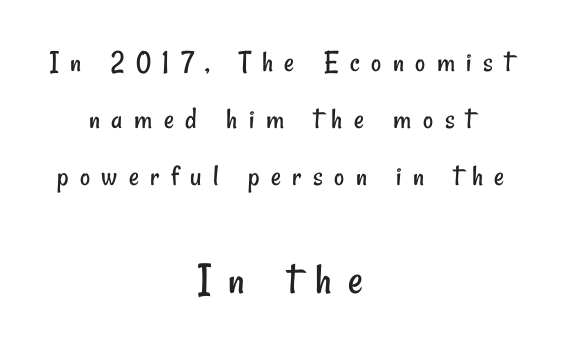
Proportional: the letters do not fall into vertical columns. Quick note: underline off. Which of the two is more prominent by size? The second, at the bottom. Letters have the restrained weight of plain body copy at most.
